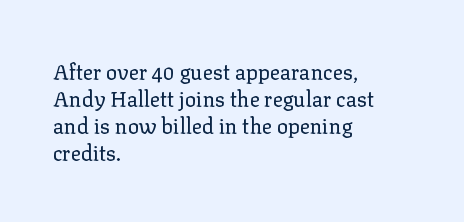
The passage shown is not underscored anywhere. Summary of vertical rhythm: regular, with standard interline spacing. The rag falls on the right side of this text block. Notice how the stems are strictly vertical — no italics here. Vertical stems look standard width or narrower in stroke.
